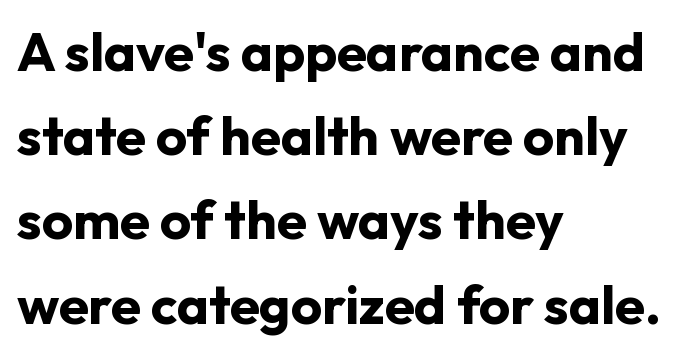
The image shows 54 px bold sans-serif type, upright; set left-aligned, normal line spacing (1.56x), normal letter spacing, not underlined; low stroke contrast and a medium x-height.
